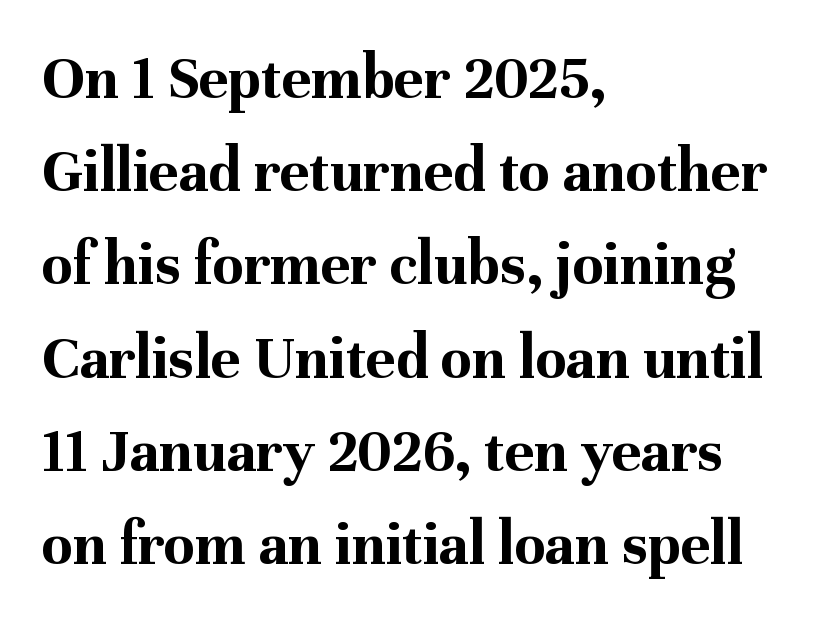
Q: Is the text bold? A: Yes.
Q: Is the text italic (slanted)? A: No, it is upright.
Q: Is the typeface a serif or a sans-serif typeface? A: Serif.
Q: Is the text underlined? A: No.
Q: How is the paragraph aligned? A: Left-aligned.
Q: Is the spacing between letters normal or unusually wide? A: Normal.
Q: Is the spacing between lines tight, normal or loose? A: Normal.
Q: Width (condensed, normal, or wide)? A: Normal.
Q: Stroke contrast? A: Medium.
Q: x-height? A: Medium.
Q: Monospaced? A: No.
